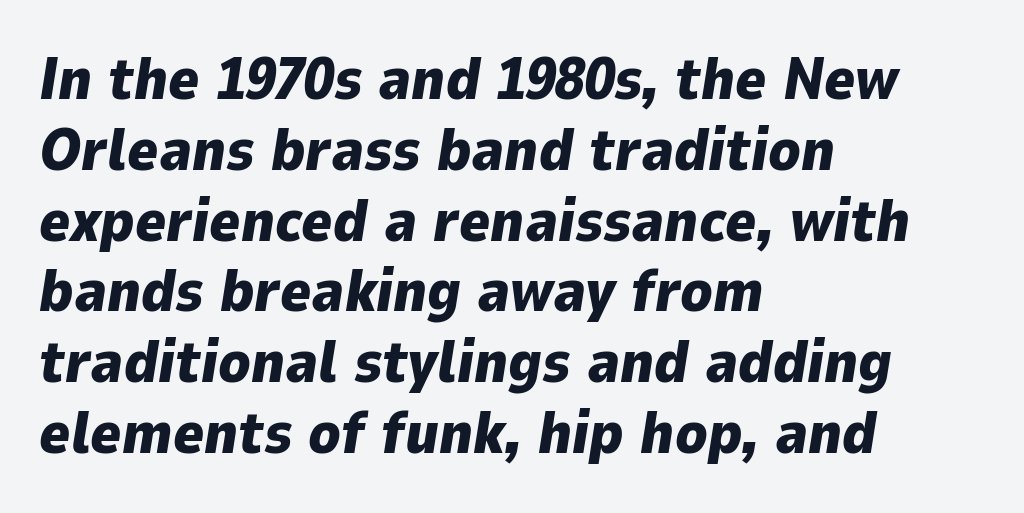
Q: Is the text bold? A: Yes.
Q: Is the text italic (slanted)? A: Yes, it leans right by about 9 degrees.
Q: Is the text underlined? A: No.
Q: How is the paragraph aligned? A: Left-aligned.
Q: Is the spacing between letters normal or unusually wide? A: Normal.
Q: Width (condensed, normal, or wide)? A: Normal.
Q: Stroke contrast? A: Low.
Q: x-height? A: Medium.
Q: Monospaced? A: No.
